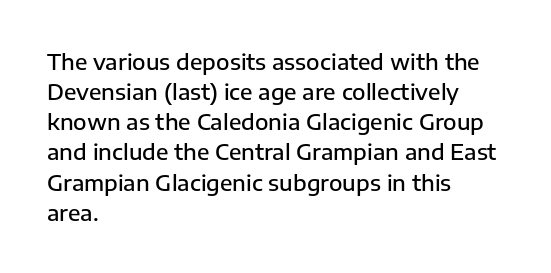
Q: Is the text bold? A: Semi-bold.
Q: Is the text italic (slanted)? A: No, it is upright.
Q: Is the text underlined? A: No.
Q: How is the paragraph aligned? A: Left-aligned.
Q: Is the spacing between letters normal or unusually wide? A: Normal.
Q: Is the spacing between lines tight, normal or loose? A: Normal.
